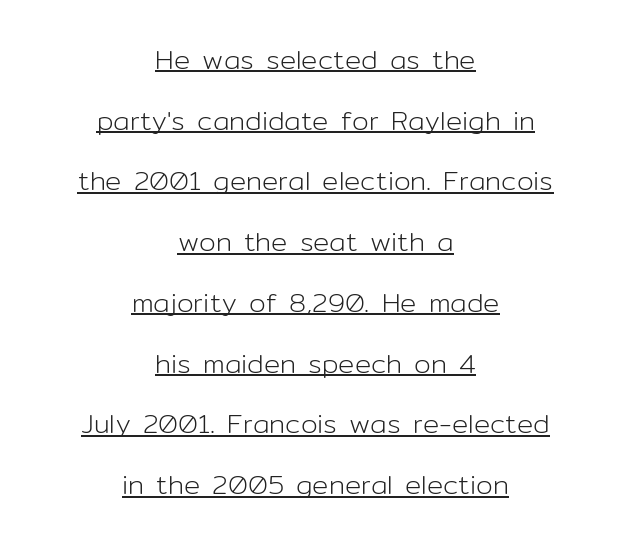
The image shows 27 px text type, upright; set centered, loose line spacing (2.25x), normal letter spacing, underlined.
